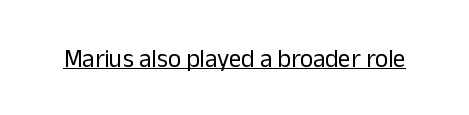
Q: Is the text bold? A: No.
Q: Is the text italic (slanted)? A: No, it is upright.
Q: Is the text underlined? A: Yes.
Q: Is the spacing between letters normal or unusually wide? A: Normal.
